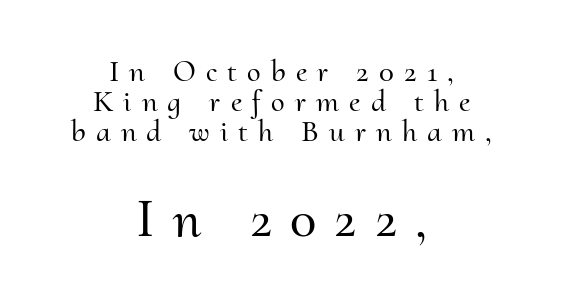
Which chunk is bigger? The second one — the bottom block dwarfs the top. Italic: no, the glyphs are upright roman. Does the leading feel generous? Not at all — it's pinched. Each letter keeps its own natural width here, so spacing adapts to shape. A clean baseline with only descenders dipping below it. Tracking here is generous; glyphs stand well apart from one another.
